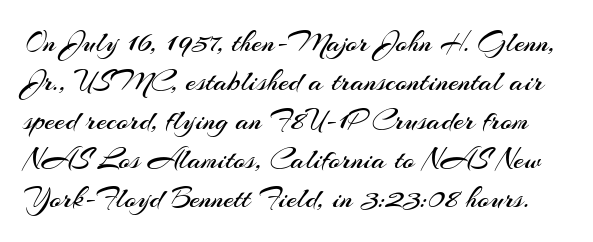
The image shows 30 px regular-weight sans-serif type; set normal line spacing (1.3x), normal letter spacing, not underlined; medium stroke contrast and a small x-height.
